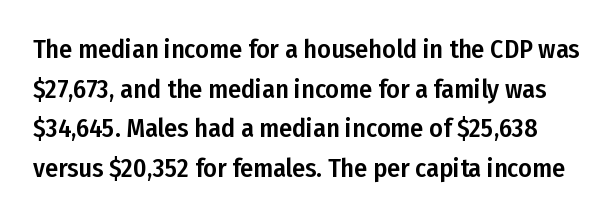
In terms of letterspacing, this is plain default setting. Regular leading. Lines of text with bare space underneath. Vertical strokes here are truly vertical.
